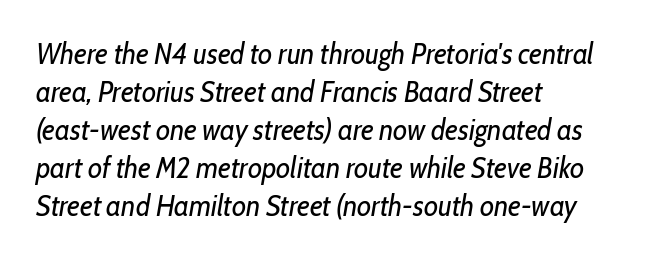
Q: Is the text bold? A: No.
Q: Is the text italic (slanted)? A: Yes, it leans right by about 10 degrees.
Q: Is the text underlined? A: No.
Q: How is the paragraph aligned? A: Left-aligned.
Q: Is the spacing between letters normal or unusually wide? A: Normal.
Q: Is the spacing between lines tight, normal or loose? A: Normal.
Q: Width (condensed, normal, or wide)? A: Condensed.
Q: Stroke contrast? A: Low.
Q: x-height? A: Medium.
Q: Monospaced? A: No.
